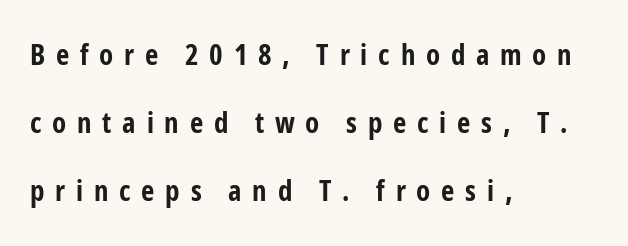
Each letter's strokes conclude bluntly, with no projecting serifs. No italicization has been applied; the sample stays upright. Do the characters align in a grid? No, the font is proportional. The strokes are fattened all the way to bold.
